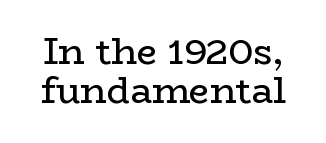
{"serif": "yes", "italic": "no", "bold": "no", "weight": "regular", "width": "wide", "stroke_contrast": "low", "x_height": "medium", "monospaced": "no", "underline": "no", "line_spacing": "tight", "line_spacing_ratio": 1.09, "letter_spacing": "normal", "letter_spacing_em": 0.0, "glyph_px": 36}
